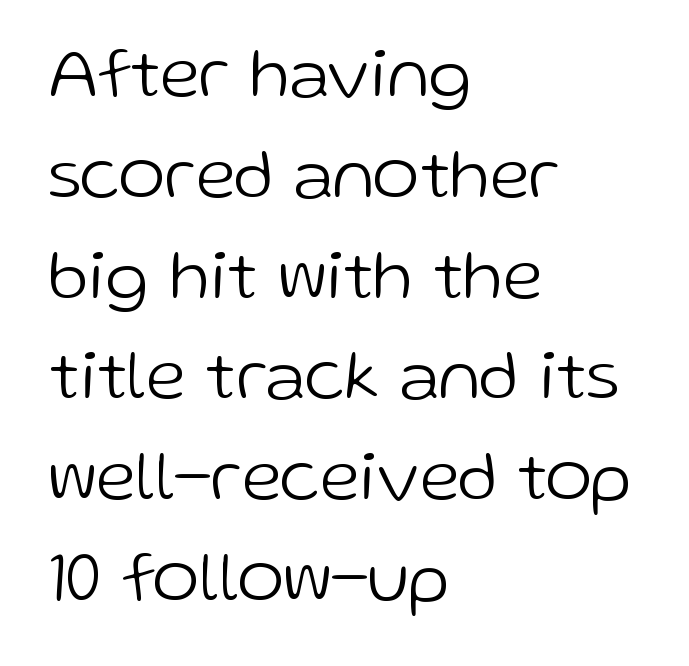
Q: Is the text bold? A: No.
Q: Is the text italic (slanted)? A: No, it is upright.
Q: Is the typeface a serif or a sans-serif typeface? A: Sans-serif.
Q: Is the text underlined? A: No.
Q: How is the paragraph aligned? A: Left-aligned.
Q: Is the spacing between letters normal or unusually wide? A: Normal.
Q: Is the spacing between lines tight, normal or loose? A: Normal.
Q: Width (condensed, normal, or wide)? A: Normal.
Q: Stroke contrast? A: Low.
Q: x-height? A: Medium.
Q: Monospaced? A: No.
